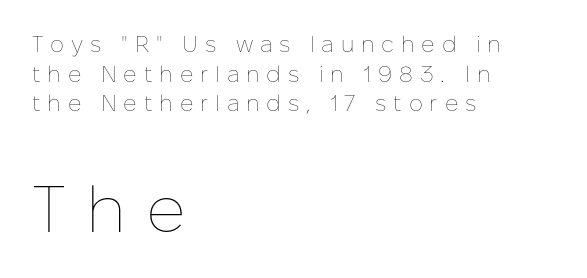
Q: Is the text bold? A: No.
Q: Is the text italic (slanted)? A: No, it is upright.
Q: Is the text underlined? A: No.
Q: How is the paragraph aligned? A: Left-aligned.
Q: Is the spacing between letters normal or unusually wide? A: Unusually wide.
Q: Is the spacing between lines tight, normal or loose? A: Normal.
Q: Which block of text is set in a larger size, the first (top) or the second (bottom)? A: The second (bottom) one.
Q: Width (condensed, normal, or wide)? A: Normal.
Q: Stroke contrast? A: Low.
Q: x-height? A: Medium.
Q: Monospaced? A: No.
